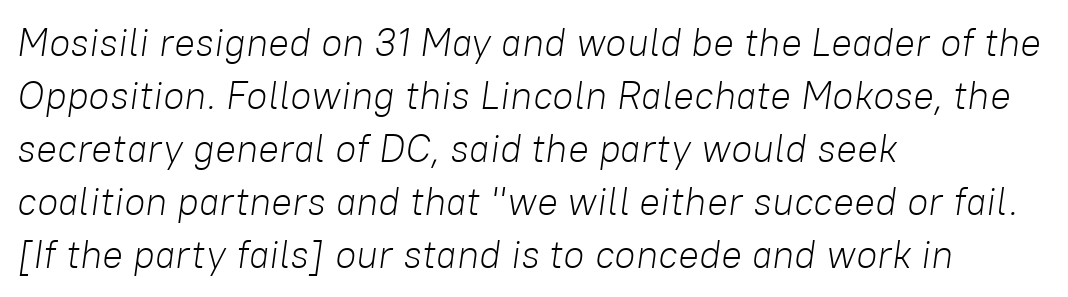
{"italic": "yes", "lean": "right", "slant_degrees": 8, "bold": "no", "weight": "light", "width": "normal", "stroke_contrast": "low", "x_height": "medium", "monospaced": "no", "underline": "no", "align": "left", "line_spacing": "normal", "line_spacing_ratio": 1.36, "letter_spacing": "normal", "letter_spacing_em": 0.0, "glyph_px": 39}
